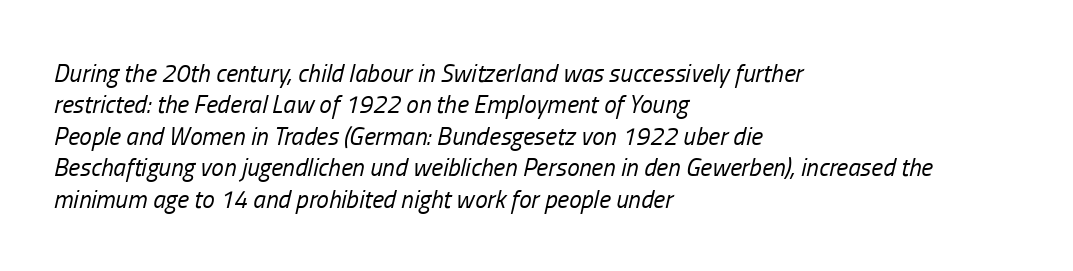
Q: Is the text bold? A: No.
Q: Is the text italic (slanted)? A: Yes, it leans right by about 13 degrees.
Q: Is the text underlined? A: No.
Q: How is the paragraph aligned? A: Left-aligned.
Q: Is the spacing between letters normal or unusually wide? A: Normal.
Q: Is the spacing between lines tight, normal or loose? A: Normal.
